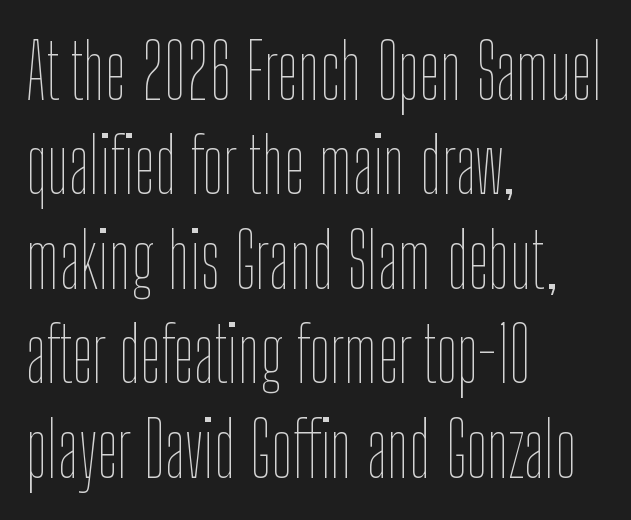
The lettering holds an erect, upright posture throughout. Leftover space on each line is placed entirely after the last word. The designer left line spacing at the default. The typeface has the unassuming heft of standard copy or less. Is this a fixed-width face? No — the glyphs have proportional, varying widths. Has an underline been added? It has not.
